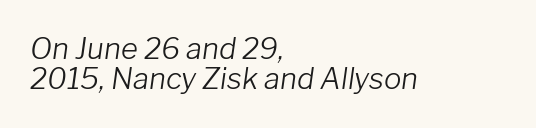
{"italic": "yes", "lean": "right", "slant_degrees": 8, "bold": "no", "weight": "light", "width": "normal", "stroke_contrast": "low", "x_height": "medium", "monospaced": "no", "underline": "no", "align": "left", "line_spacing": "tight", "line_spacing_ratio": 1.04, "letter_spacing": "normal", "letter_spacing_em": 0.0, "glyph_px": 29}
